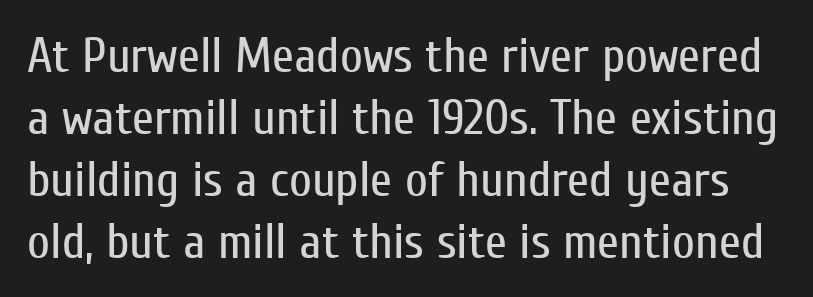
{"serif": "no", "italic": "no", "bold": "no", "weight": "regular", "width": "condensed", "stroke_contrast": "low", "x_height": "medium", "monospaced": "no", "underline": "no", "line_spacing_ratio": 1.24, "letter_spacing": "normal", "letter_spacing_em": 0.0, "glyph_px": 50}
